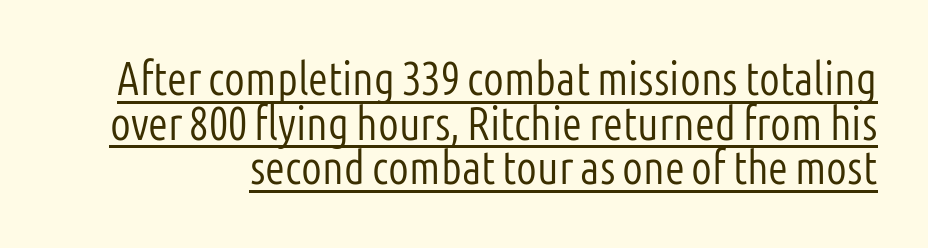
{"serif": "no", "italic": "no", "bold": "no", "weight": "light", "width": "condensed", "stroke_contrast": "low", "x_height": "medium", "monospaced": "no", "underline": "yes", "line_spacing": "tight", "line_spacing_ratio": 0.97, "letter_spacing": "normal", "letter_spacing_em": 0.0, "glyph_px": 46}
